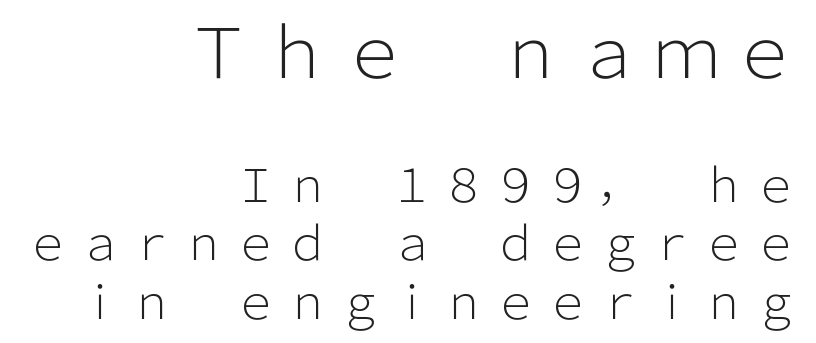
Q: Is the text bold? A: No.
Q: Is the text italic (slanted)? A: No, it is upright.
Q: Is the typeface a serif or a sans-serif typeface? A: Sans-serif.
Q: Is the text underlined? A: No.
Q: How is the paragraph aligned? A: Right-aligned.
Q: Is the spacing between lines tight, normal or loose? A: Normal.
Q: Which block of text is set in a larger size, the first (top) or the second (bottom)? A: The first (top) one.
Q: Width (condensed, normal, or wide)? A: Normal.
Q: Stroke contrast? A: Low.
Q: x-height? A: Medium.
Q: Monospaced? A: No.
